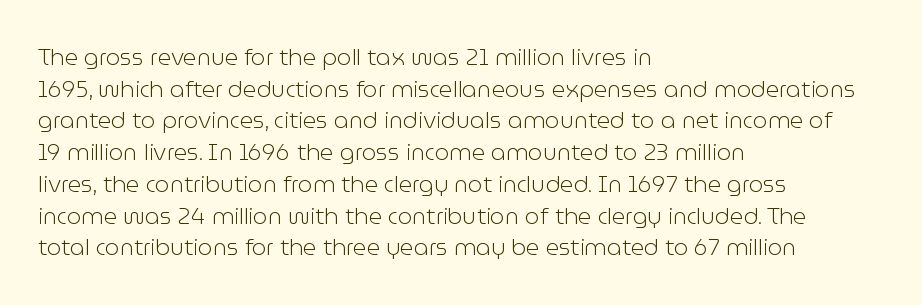
{"italic": "no", "bold": "no", "underline": "no", "align": "left", "line_spacing": "normal", "line_spacing_ratio": 1.38, "letter_spacing": "normal", "letter_spacing_em": 0.0, "glyph_px": 23}
